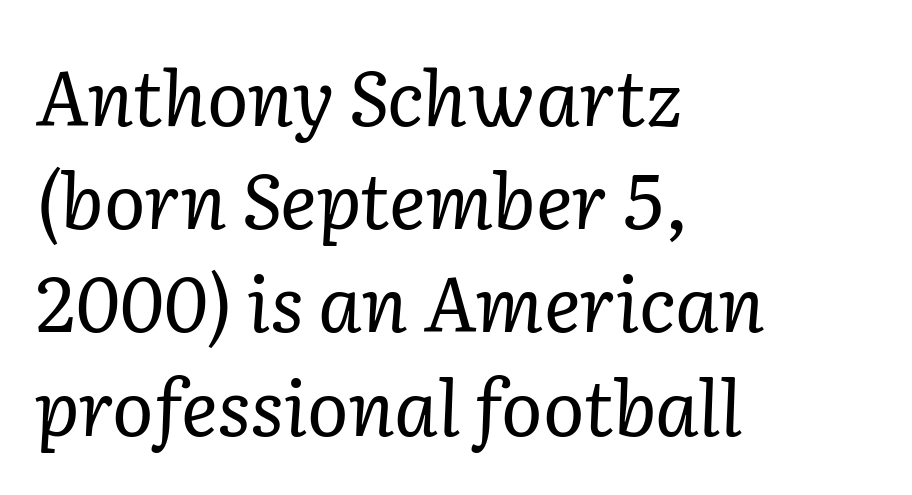
{"serif": "yes", "italic": "yes", "lean": "right", "slant_degrees": 2, "bold": "no", "weight": "regular", "width": "normal", "stroke_contrast": "low", "x_height": "medium", "monospaced": "no", "underline": "no", "align": "left", "line_spacing": "normal", "line_spacing_ratio": 1.34, "letter_spacing": "normal", "letter_spacing_em": 0.0, "glyph_px": 77}
